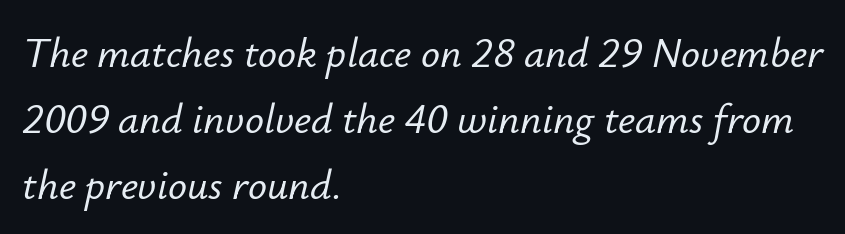
A bare baseline throughout the passage. These lines keep a tight, regular rhythm from letter to letter. The glyphs look as if they've been sheared to an angle. The rendering uses natural spacing where letterforms have individual widths. This rendering uses left alignment, leaving the right contour irregular.
